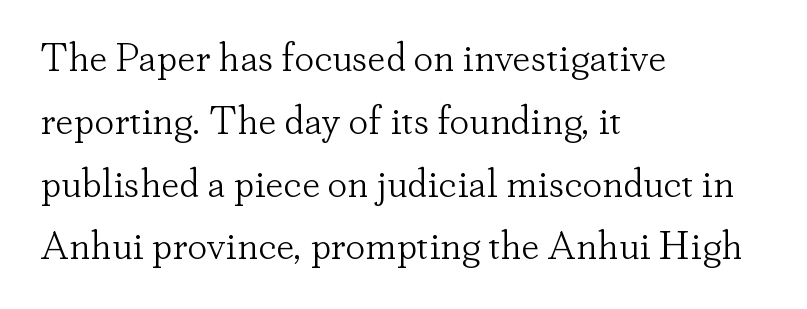
The image shows 40 px light serif type, upright; set left-aligned, normal line spacing (1.57x), normal letter spacing, not underlined; low stroke contrast and a small x-height.
